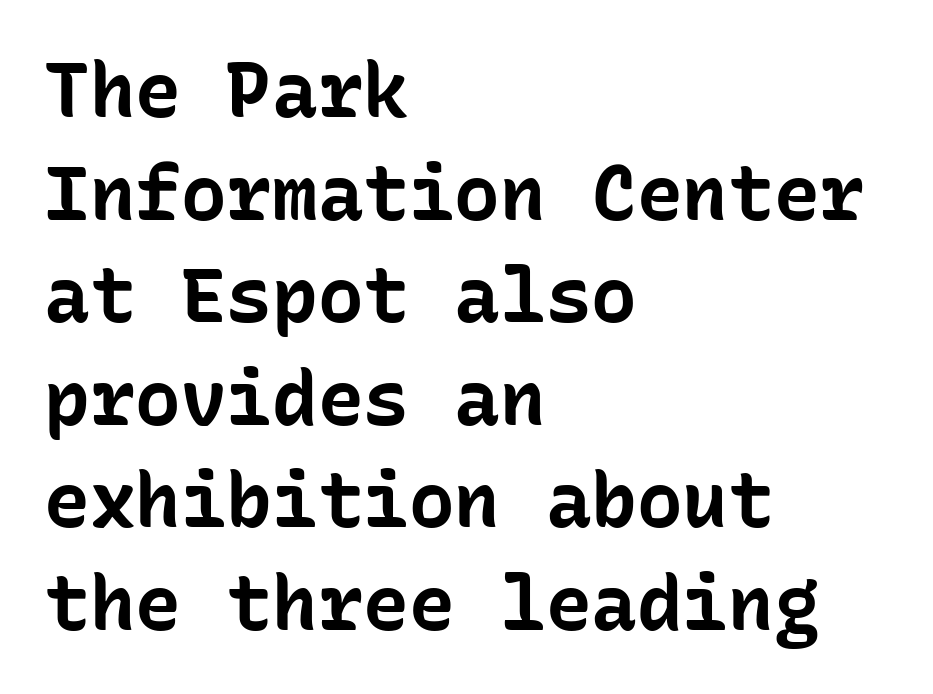
Q: Is the text bold? A: Yes.
Q: Is the text italic (slanted)? A: No, it is upright.
Q: Is the typeface a serif or a sans-serif typeface? A: Sans-serif.
Q: Is the text underlined? A: No.
Q: How is the paragraph aligned? A: Left-aligned.
Q: Is the spacing between letters normal or unusually wide? A: Normal.
Q: Is the spacing between lines tight, normal or loose? A: Normal.
Q: Width (condensed, normal, or wide)? A: Normal.
Q: Stroke contrast? A: Low.
Q: x-height? A: Medium.
Q: Monospaced? A: Yes.
